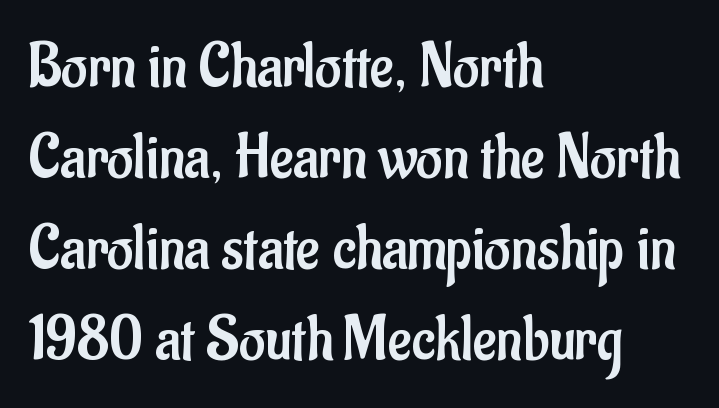
{"serif": "no", "italic": "no", "bold": "no", "weight": "regular", "width": "condensed", "stroke_contrast": "low", "x_height": "small", "monospaced": "no", "underline": "no", "align": "left", "line_spacing": "normal", "line_spacing_ratio": 1.42, "letter_spacing": "normal", "letter_spacing_em": 0.0, "glyph_px": 64}
